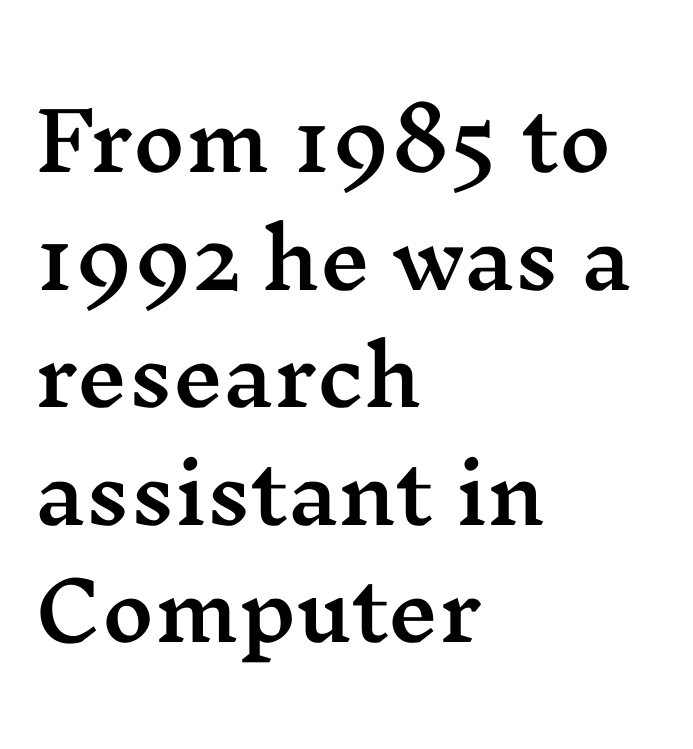
The image shows 80 px wide serif type, upright; set left-aligned, normal line spacing (1.47x), normal letter spacing, not underlined; medium stroke contrast and a medium x-height.
